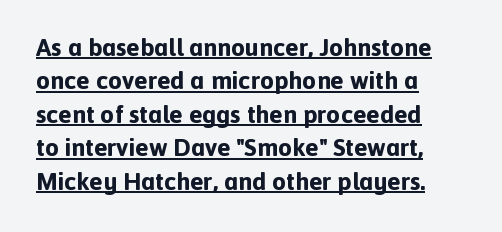
{"italic": "no", "bold": "yes", "underline": "yes", "align": "left", "line_spacing": "normal", "line_spacing_ratio": 1.34, "letter_spacing": "normal", "letter_spacing_em": 0.0, "glyph_px": 25}
